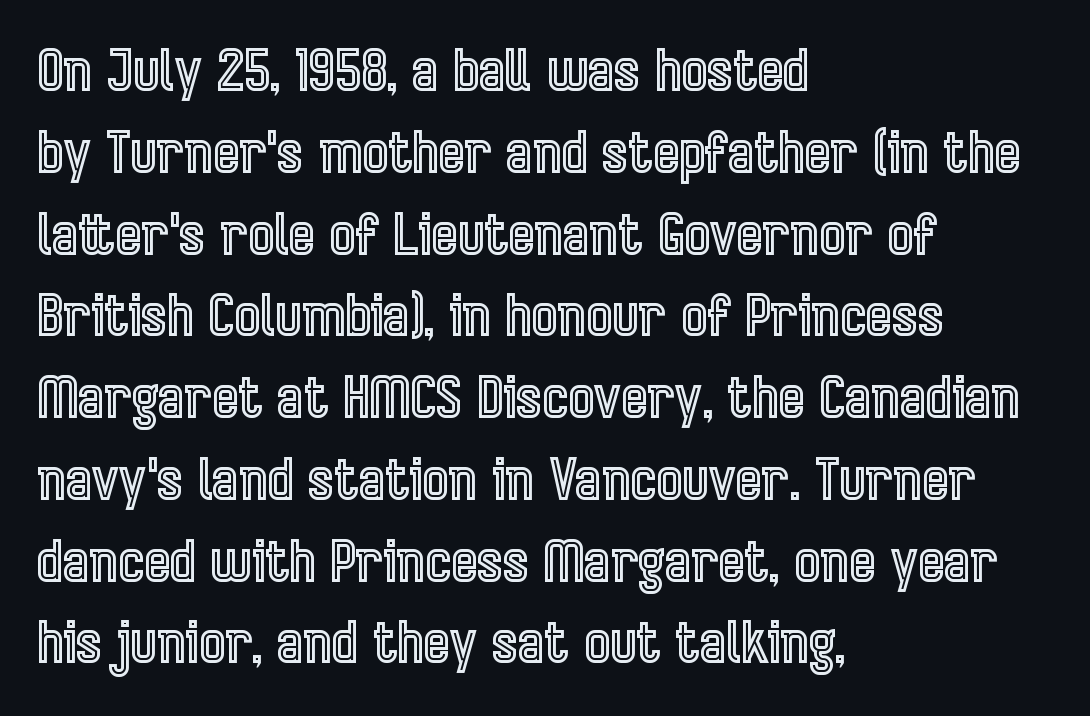
{"italic": "no", "width": "condensed", "x_height": "medium", "monospaced": "no", "underline": "no", "align": "left", "line_spacing": "normal", "line_spacing_ratio": 1.46, "letter_spacing": "normal", "letter_spacing_em": 0.0, "glyph_px": 56}
